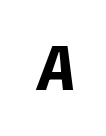
A typesetter would call this heavily tracked-out type. Pretty heavy lettering here — definitely bold. The face used here has a pronounced slope to its letters. Looks like terminal output: every glyph gets an equal slot. Each row of text sits above clean, open space.
